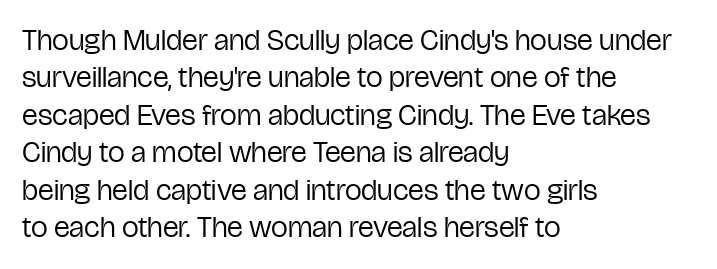
Q: Is the text bold? A: No.
Q: Is the text italic (slanted)? A: No, it is upright.
Q: Is the typeface a serif or a sans-serif typeface? A: Sans-serif.
Q: Is the text underlined? A: No.
Q: How is the paragraph aligned? A: Left-aligned.
Q: Is the spacing between letters normal or unusually wide? A: Normal.
Q: Is the spacing between lines tight, normal or loose? A: Normal.
Q: Width (condensed, normal, or wide)? A: Condensed.
Q: Stroke contrast? A: Low.
Q: x-height? A: Medium.
Q: Monospaced? A: No.
